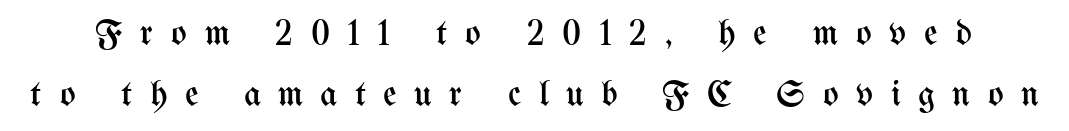
The letterforms sit at book weight or below. Honestly, the letter spacing is so wide it's the main thing you notice. The zone under the glyphs is completely vacant. Characters remain perfectly vertical along every line. Regular leading. These lines are rendered in a variable-pitch font.
